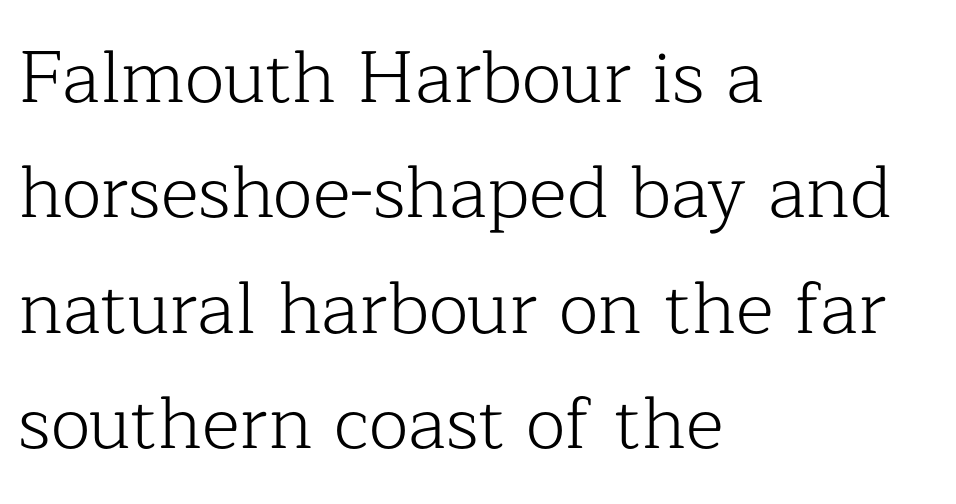
What's the leading like? Ordinary, nothing unusual. The letters sit at their default tracking, neither squeezed nor spread. Weight: not bold — regular or lighter. These lines are set flush left with a ragged right edge.
